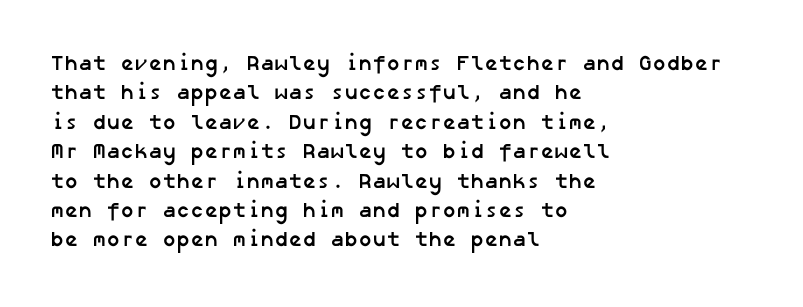
{"bold": "yes", "underline": "no", "align": "left", "line_spacing": "normal", "line_spacing_ratio": 1.4, "letter_spacing": "normal", "letter_spacing_em": 0.0, "glyph_px": 21}
